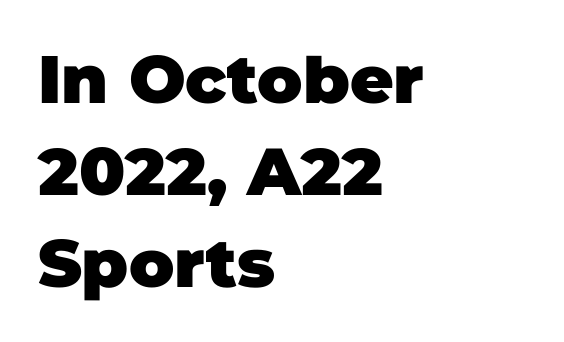
{"serif": "no", "bold": "yes", "weight": "heavy", "width": "normal", "stroke_contrast": "low", "x_height": "large", "monospaced": "no", "underline": "no", "align": "left", "line_spacing": "normal", "line_spacing_ratio": 1.37, "letter_spacing": "normal", "letter_spacing_em": 0.0, "glyph_px": 67}
